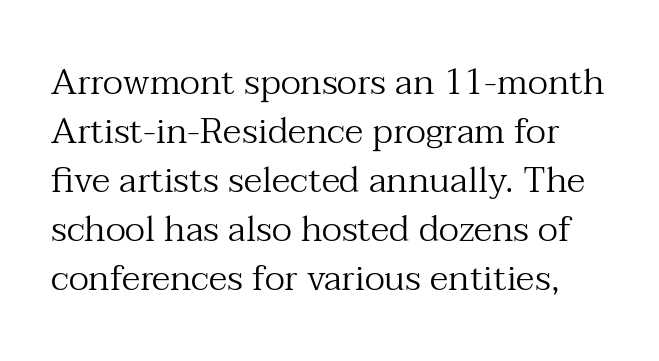
The image shows 36 px regular-weight serif type, upright; set normal line spacing (1.36x), normal letter spacing, not underlined; medium stroke contrast and a medium x-height.
